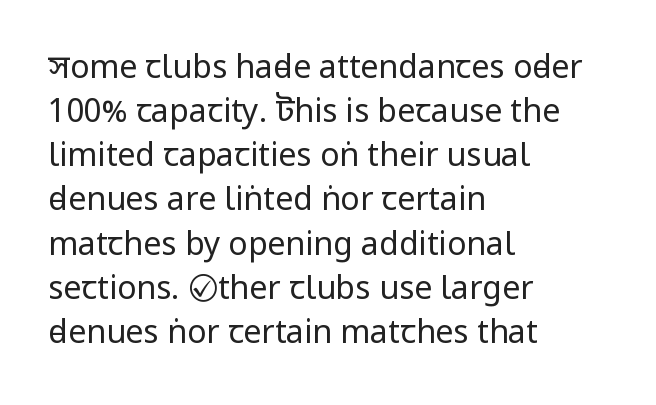
The image shows 32 px regular-weight, condensed sans-serif type, upright; set left-aligned, normal line spacing (1.38x), normal letter spacing, not underlined; low stroke contrast.
